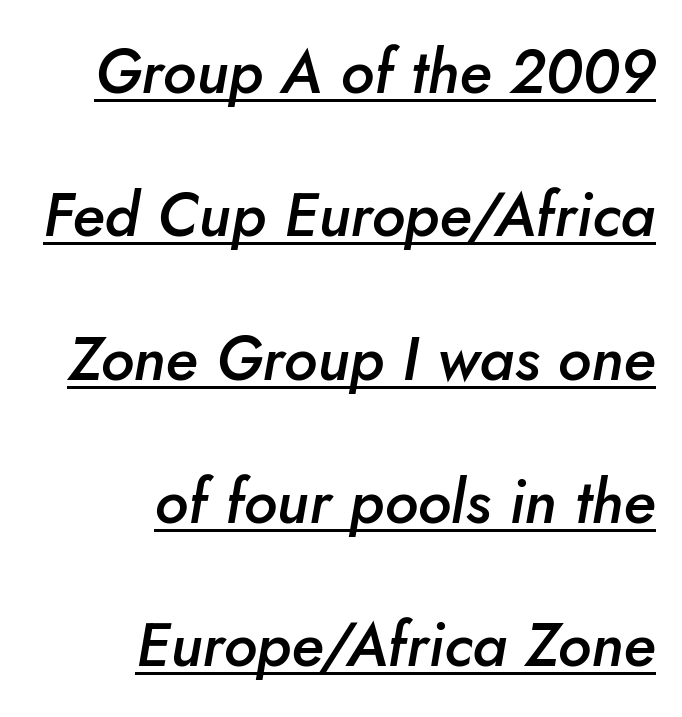
You could not count columns in this text — the font is proportionally spaced. Line endings align vertically; line beginnings do not. The letters are semibold — heavier than regular but short of a full bold. Notice how a bar underscores the lettering throughout.
